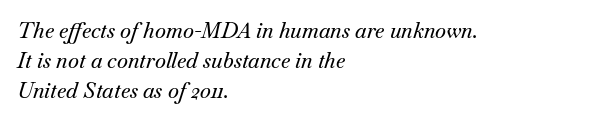
The strip under each line holds only bare page. Baseline-to-baseline distance is the conventional proportion of letter height. Tall strokes in this sample are angled rather than plumb. Does extra space separate the letters? No, they use regular spacing. These lines are set flush left with a ragged right edge.
